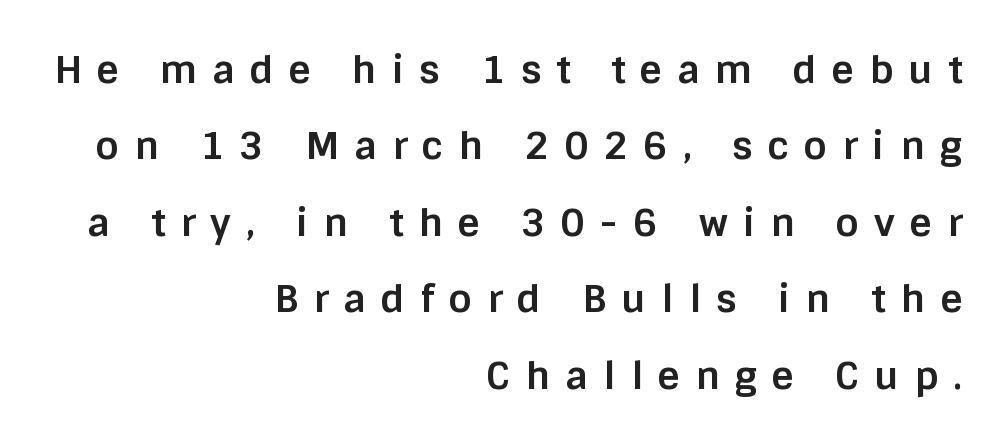
The space directly below the letters is spotless. The face used here is a sans, in the tradition of grotesques and geometrics. Here the glyphs are tracked loosely, breaking word shapes into spaced letters. The letters advance in unequal steps, a hallmark of proportional type.
